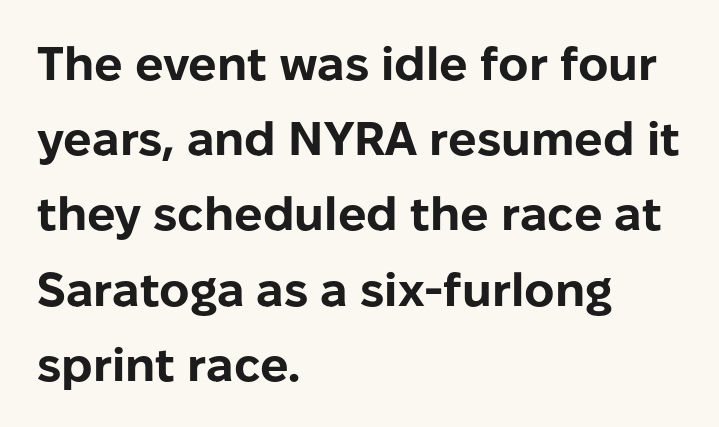
{"serif": "no", "italic": "no", "bold": "yes", "weight": "bold", "width": "normal", "stroke_contrast": "low", "x_height": "medium", "monospaced": "no", "underline": "no", "align": "left", "line_spacing": "normal", "line_spacing_ratio": 1.6, "letter_spacing": "normal", "letter_spacing_em": 0.0, "glyph_px": 47}
